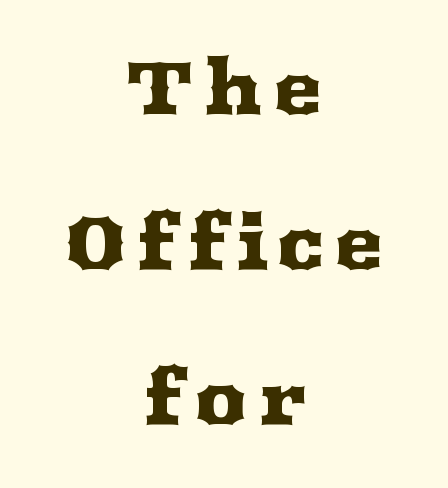
The image shows 75 px wide serif type, upright; set centered, loose line spacing (2.07x), not underlined; medium stroke contrast and a medium x-height.
